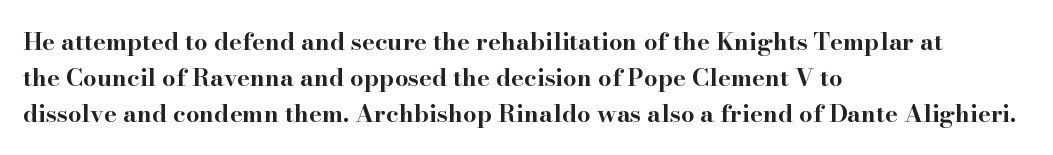
The image shows 24 px bold type, upright; set left-aligned, normal line spacing (1.5x), normal letter spacing, not underlined.
